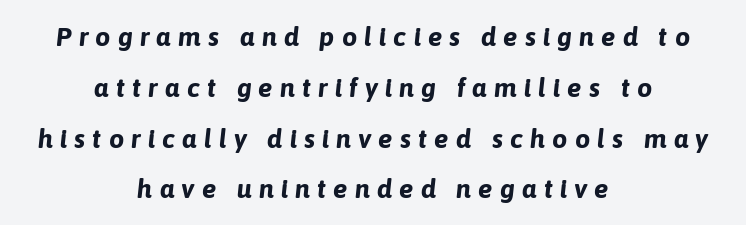
The image shows 27 px bold type, italic (leaning right); set centered, line spacing 1.88x, unusually wide letter spacing (+0.26 em), not underlined.
